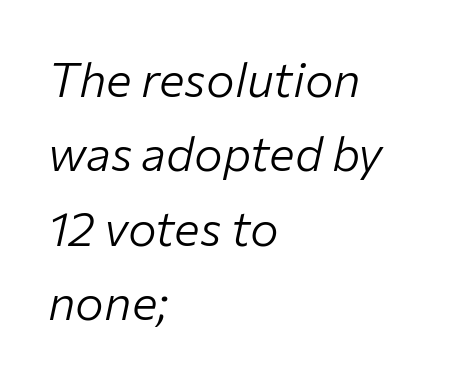
Leading: standard. Designer's note — italics engaged. Words appear dense and cohesive because spacing is normal. Character widths vary here, with narrow letters taking less room than wide ones. In CSS terms this would be text-align: left. Check the space under the baseline: it is left empty.
